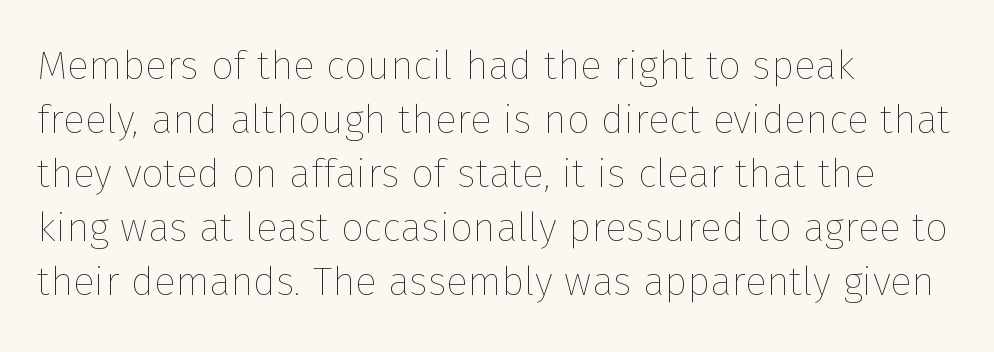
{"italic": "no", "bold": "no", "weight": "thin", "width": "normal", "stroke_contrast": "low", "x_height": "medium", "monospaced": "no", "underline": "no", "align": "left", "line_spacing": "normal", "line_spacing_ratio": 1.35, "letter_spacing": "normal", "letter_spacing_em": 0.0, "glyph_px": 40}
